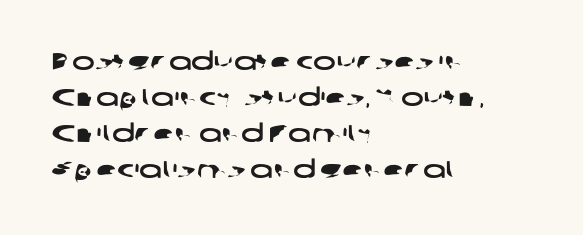
Q: Is the text underlined? A: No.
Q: How is the paragraph aligned? A: Left-aligned.
Q: Is the spacing between letters normal or unusually wide? A: Normal.
Q: Is the spacing between lines tight, normal or loose? A: Normal.
